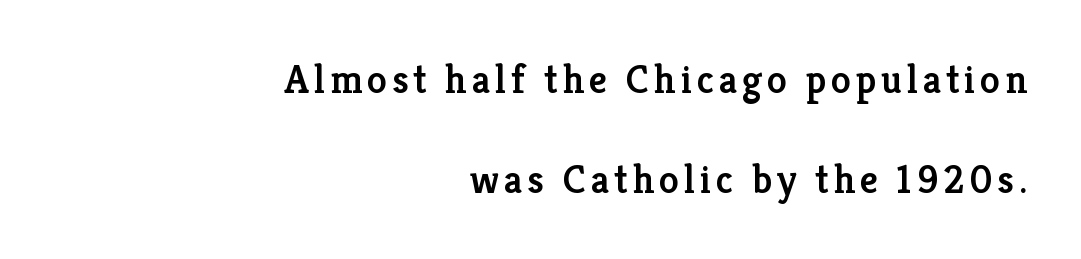
The image shows 40 px semibold serif type, upright; set right-aligned, loose line spacing (2.49x), not underlined; low stroke contrast and a medium x-height.
